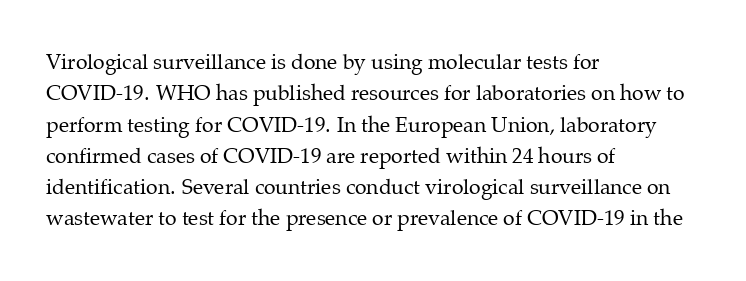
Q: Is the text bold? A: No.
Q: Is the text italic (slanted)? A: No, it is upright.
Q: Is the text underlined? A: No.
Q: How is the paragraph aligned? A: Left-aligned.
Q: Is the spacing between letters normal or unusually wide? A: Normal.
Q: Is the spacing between lines tight, normal or loose? A: Normal.
